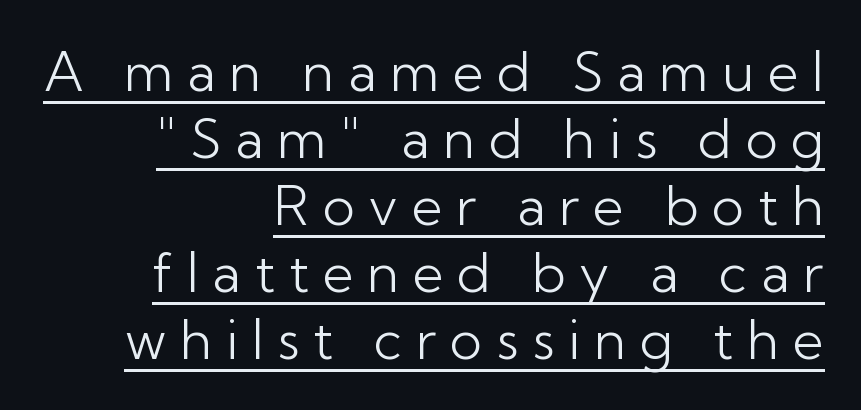
{"serif": "no", "italic": "no", "bold": "no", "weight": "light", "width": "normal", "stroke_contrast": "low", "x_height": "medium", "monospaced": "no", "underline": "yes", "align": "right", "line_spacing_ratio": 1.24, "letter_spacing": "wide", "letter_spacing_em": 0.25, "glyph_px": 54}
